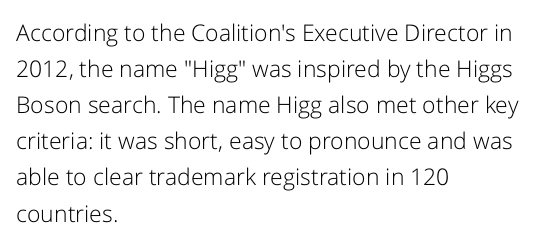
Q: Is the text bold? A: No.
Q: Is the text italic (slanted)? A: No, it is upright.
Q: Is the text underlined? A: No.
Q: How is the paragraph aligned? A: Left-aligned.
Q: Is the spacing between letters normal or unusually wide? A: Normal.
Q: Is the spacing between lines tight, normal or loose? A: Normal.
